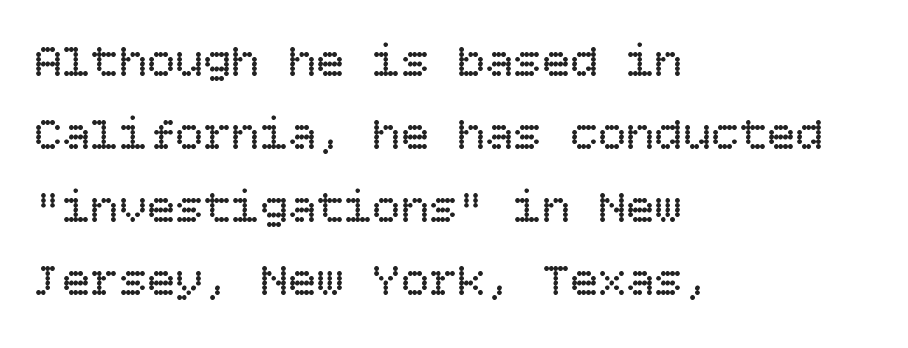
A normal amount of white space separates one row of letters from the next. Layout note: lines flush left. The specimen omits any rule beneath the text block's lines. Is the type heavy? It reads as light-to-regular instead.
